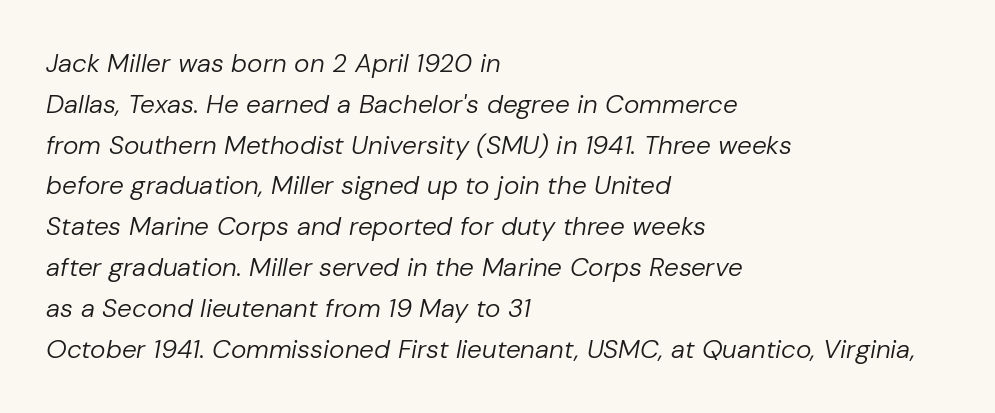
The image shows 26 px text type, italic (leaning right); set left-aligned, normal line spacing (1.57x), normal letter spacing, not underlined.
